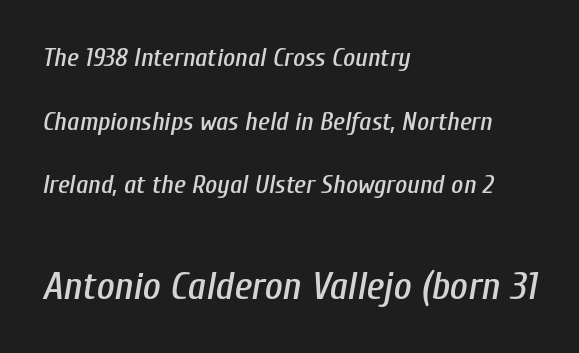
{"italic": "yes", "lean": "right", "slant_degrees": 10, "width": "condensed", "stroke_contrast": "low", "x_height": "medium", "monospaced": "no", "underline": "no", "align": "left", "line_spacing": "loose", "line_spacing_ratio": 2.45, "letter_spacing": "normal", "letter_spacing_em": 0.0, "larger_block": "second", "size_ratio": 1.5, "glyph_px": 39}
